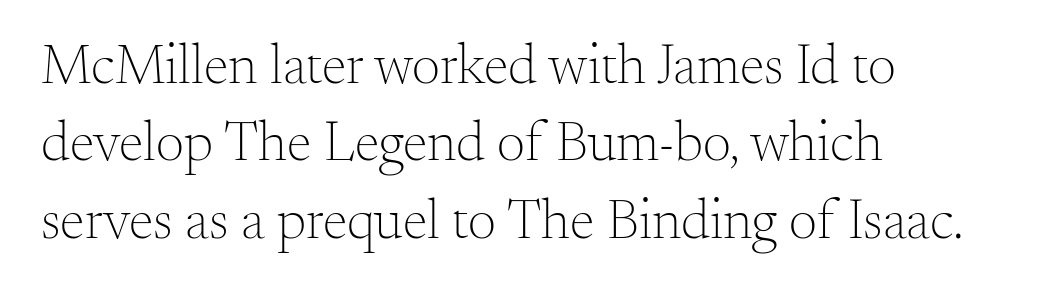
The image shows 56 px light serif type, upright; set left-aligned, normal line spacing (1.38x), normal letter spacing, not underlined; medium stroke contrast and a small x-height.
